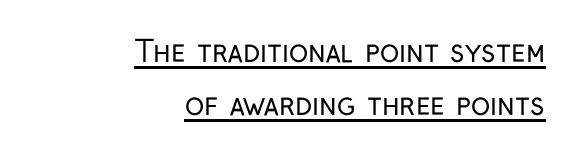
{"serif": "no", "italic": "no", "bold": "no", "weight": "regular", "width": "condensed", "stroke_contrast": "low", "x_height": "medium", "monospaced": "no", "underline": "yes", "align": "right", "line_spacing_ratio": 1.83, "letter_spacing": "normal", "letter_spacing_em": 0.0, "glyph_px": 29}
